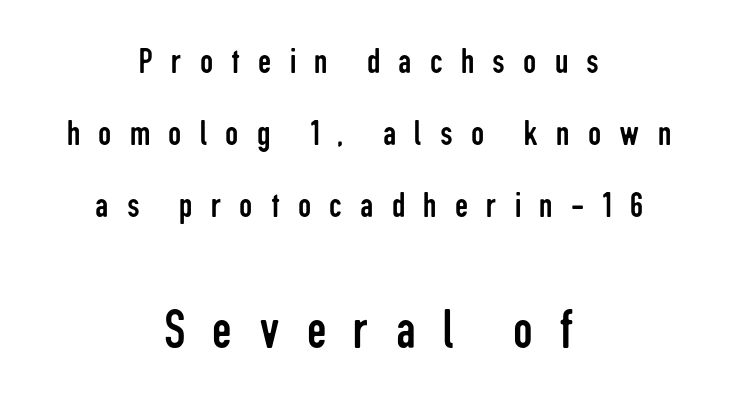
Think of a printed novel: that variable character pitch is what you see here. The lines are spread far apart with generous leading. A roman cut, with each character standing at attention. Of the two passages, the one underneath uses the larger point size. Compared with typical body copy, the letter spacing here is much looser. Weight: not bold — regular or lighter.
